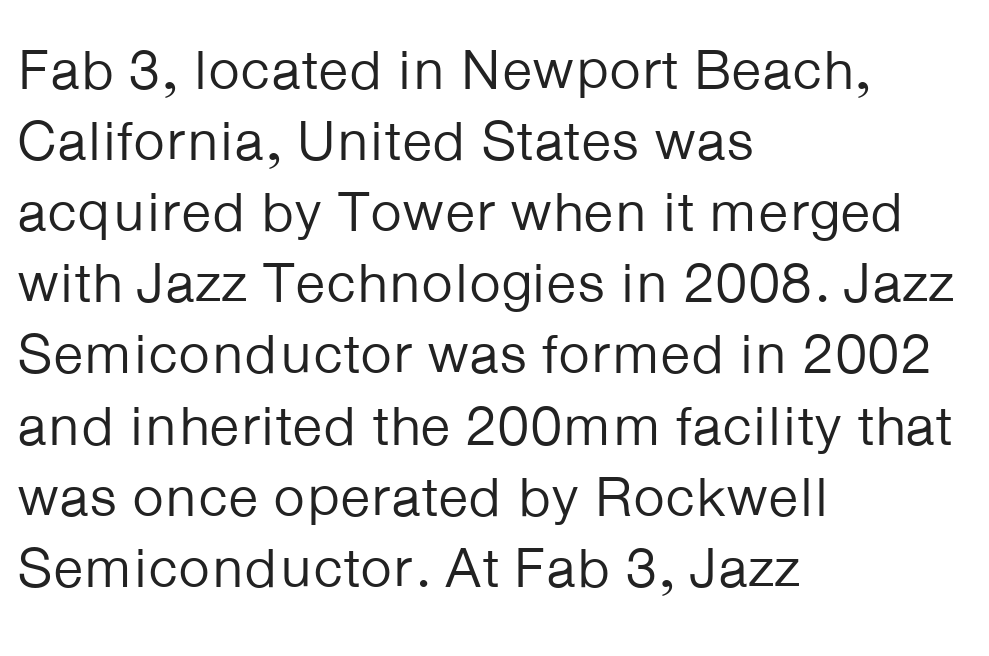
{"serif": "no", "italic": "no", "bold": "no", "weight": "regular", "width": "normal", "stroke_contrast": "low", "x_height": "medium", "monospaced": "no", "underline": "no", "align": "left", "line_spacing": "normal", "line_spacing_ratio": 1.27, "letter_spacing": "normal", "letter_spacing_em": 0.0, "glyph_px": 56}
